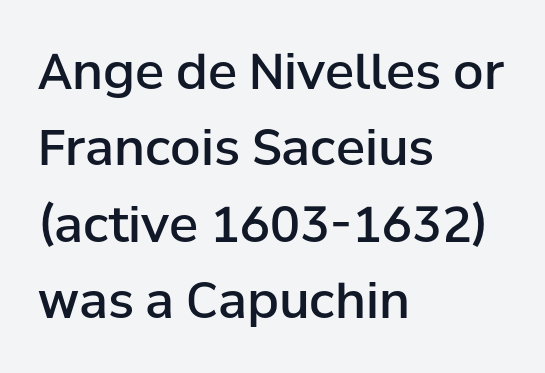
{"serif": "no", "italic": "no", "bold": "semi", "weight": "semibold", "width": "normal", "stroke_contrast": "low", "x_height": "medium", "monospaced": "no", "underline": "no", "align": "left", "line_spacing": "normal", "line_spacing_ratio": 1.56, "letter_spacing": "normal", "letter_spacing_em": 0.0, "glyph_px": 49}
